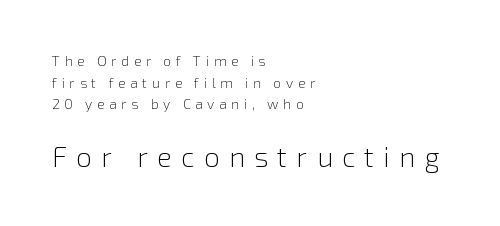
{"serif": "no", "italic": "no", "bold": "no", "weight": "light", "width": "normal", "stroke_contrast": "low", "x_height": "medium", "monospaced": "no", "underline": "no", "align": "left", "line_spacing": "normal", "line_spacing_ratio": 1.55, "letter_spacing": "wide", "letter_spacing_em": 0.33, "larger_block": "second", "size_ratio": 2.0, "glyph_px": 28}
